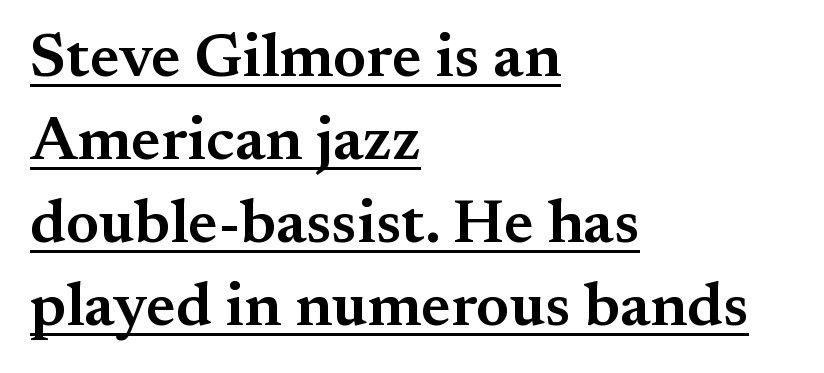
The image shows 62 px semibold serif type, upright; set left-aligned, normal line spacing (1.34x), normal letter spacing, underlined; medium stroke contrast and a small x-height.
